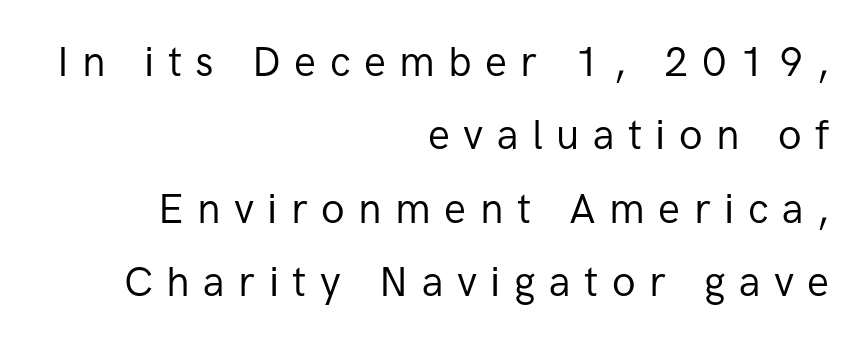
{"serif": "no", "italic": "no", "bold": "no", "weight": "regular", "width": "normal", "stroke_contrast": "low", "x_height": "medium", "monospaced": "no", "underline": "no", "align": "right", "line_spacing_ratio": 1.79, "letter_spacing": "wide", "letter_spacing_em": 0.33, "glyph_px": 41}
